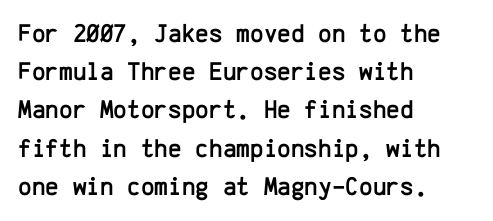
Glance below the letters and you will spot only blank space. Interline gaps are of average width in this sample. The type sits square on the baseline with zero lean. The text block is weighted toward the left margin, trailing off unevenly rightward. These lines keep a tight, regular rhythm from letter to letter.
